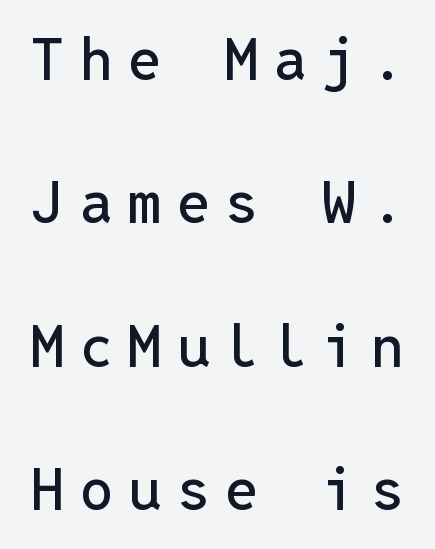
{"serif": "no", "italic": "no", "width": "normal", "stroke_contrast": "low", "x_height": "medium", "monospaced": "yes", "underline": "no", "line_spacing": "loose", "line_spacing_ratio": 2.43, "letter_spacing": "wide", "letter_spacing_em": 0.26, "glyph_px": 59}
